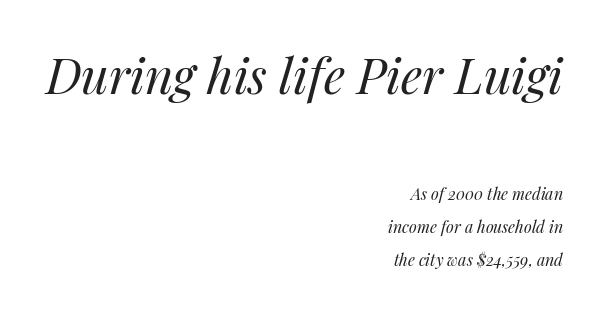
The face looks like a standard text weight, possibly lighter. Scale decreases going downward across the two blocks. Students, note that the glyphs here touch the page at normal intervals. Tall strokes in this sample are angled rather than plumb. Note the varied advance widths — an 'i' is clearly narrower than an 'm'. Any mark beneath the type? The region is blank.
